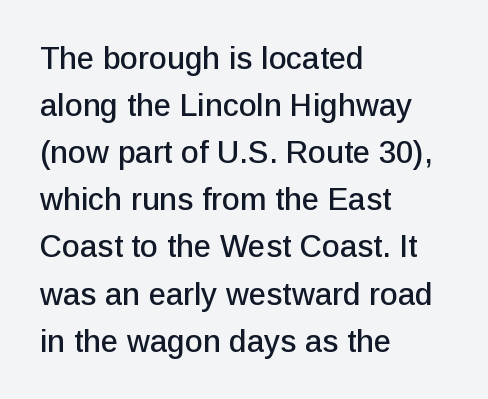
Q: Is the text italic (slanted)? A: No, it is upright.
Q: Is the typeface a serif or a sans-serif typeface? A: Sans-serif.
Q: Is the text underlined? A: No.
Q: How is the paragraph aligned? A: Left-aligned.
Q: Is the spacing between letters normal or unusually wide? A: Normal.
Q: Is the spacing between lines tight, normal or loose? A: Normal.
Q: Width (condensed, normal, or wide)? A: Normal.
Q: Stroke contrast? A: Low.
Q: x-height? A: Medium.
Q: Monospaced? A: No.
